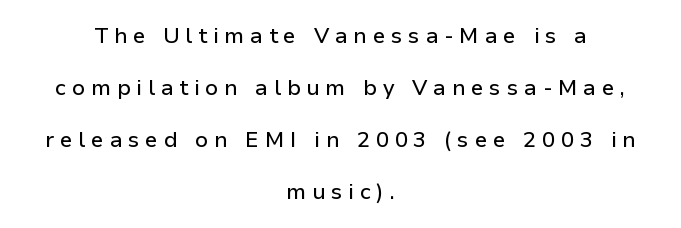
{"italic": "no", "underline": "no", "align": "center", "line_spacing": "loose", "line_spacing_ratio": 2.37, "letter_spacing": "wide", "letter_spacing_em": 0.26, "glyph_px": 22}
